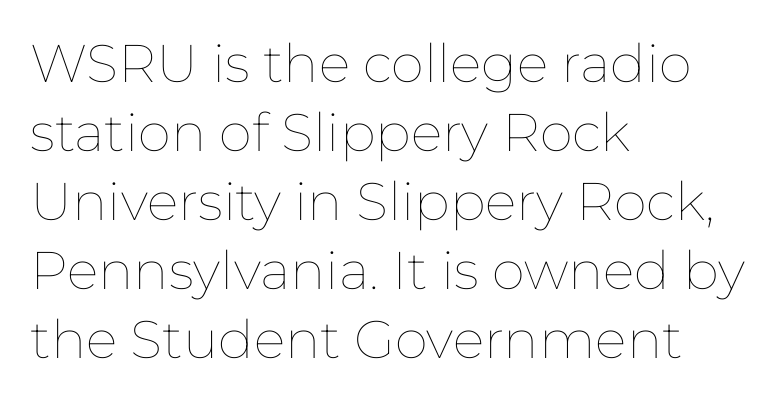
Descenders are the only things crossing below the line. Summary of vertical rhythm: regular, with standard interline spacing. Here the glyphs are tracked normally, forming tight word shapes. Reading down the block, your eye returns to a fixed left position each line.
